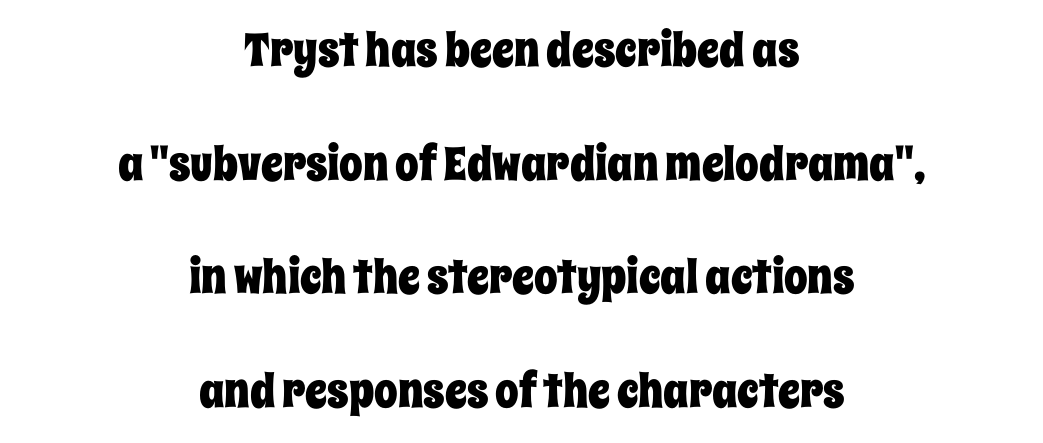
The image shows 47 px condensed type, upright; set centered, loose line spacing (2.42x), normal letter spacing, not underlined; low stroke contrast and a large x-height.
